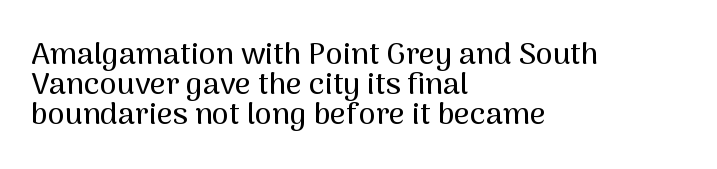
{"serif": "no", "italic": "no", "width": "normal", "stroke_contrast": "medium", "x_height": "medium", "monospaced": "no", "underline": "no", "align": "left", "line_spacing": "tight", "line_spacing_ratio": 0.97, "letter_spacing": "normal", "letter_spacing_em": 0.0, "glyph_px": 31}
